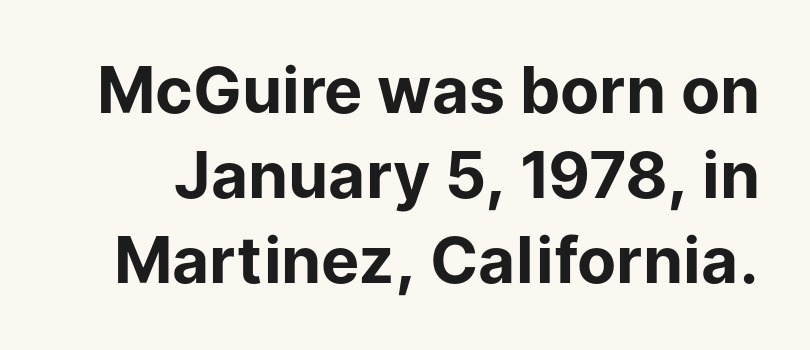
The image shows 64 px bold sans-serif type, upright; set normal line spacing (1.33x), normal letter spacing, not underlined; low stroke contrast and a medium x-height.
